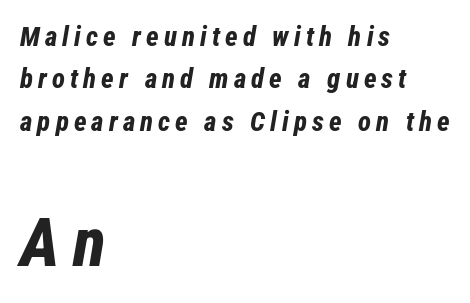
{"italic": "yes", "lean": "right", "slant_degrees": 12, "bold": "yes", "weight": "bold", "width": "condensed", "stroke_contrast": "low", "x_height": "medium", "monospaced": "no", "underline": "no", "align": "left", "line_spacing": "normal", "line_spacing_ratio": 1.57, "larger_block": "second", "size_ratio": 2.52, "glyph_px": 68}
